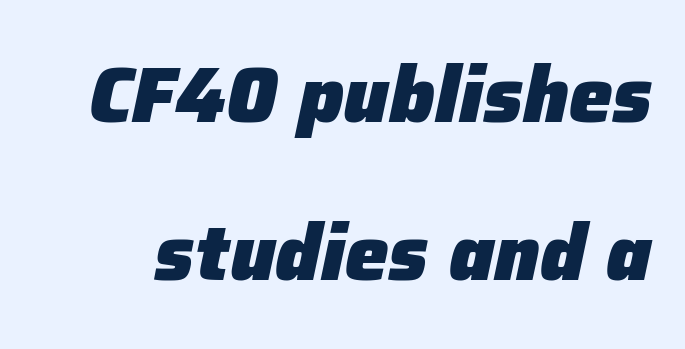
Q: Is the text bold? A: Yes.
Q: Is the text italic (slanted)? A: Yes, it leans right by about 12 degrees.
Q: Is the text underlined? A: No.
Q: Is the spacing between letters normal or unusually wide? A: Normal.
Q: Is the spacing between lines tight, normal or loose? A: Loose.
Q: Width (condensed, normal, or wide)? A: Normal.
Q: Stroke contrast? A: Low.
Q: x-height? A: Medium.
Q: Monospaced? A: No.
